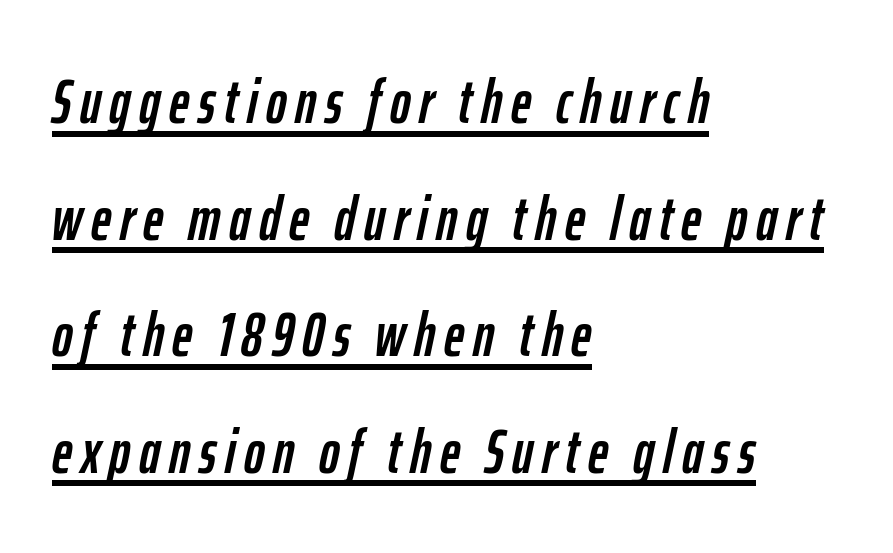
Q: Is the text italic (slanted)? A: Yes, it leans right by about 12 degrees.
Q: Is the text underlined? A: Yes.
Q: How is the paragraph aligned? A: Left-aligned.
Q: Width (condensed, normal, or wide)? A: Condensed.
Q: Stroke contrast? A: Low.
Q: x-height? A: Medium.
Q: Monospaced? A: No.
